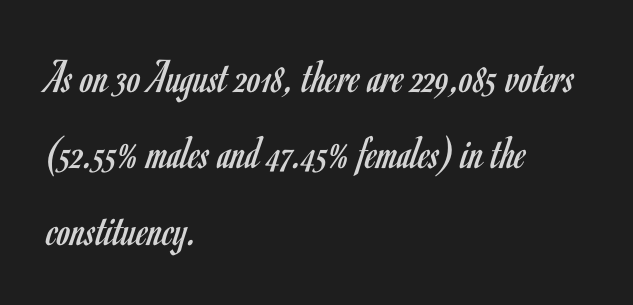
The image shows 48 px regular-weight, condensed sans-serif type; set left-aligned, normal line spacing (1.59x), normal letter spacing, not underlined; low stroke contrast and a small x-height.
